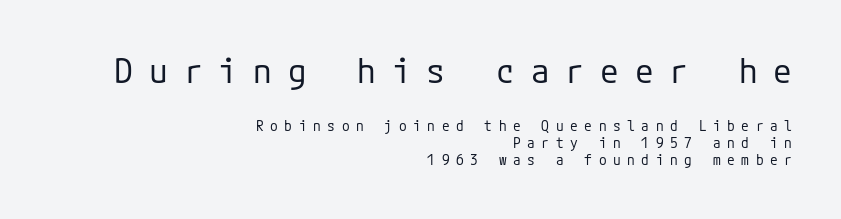
Q: Is the text bold? A: No.
Q: Is the text italic (slanted)? A: No, it is upright.
Q: Is the typeface a serif or a sans-serif typeface? A: Sans-serif.
Q: Is the text underlined? A: No.
Q: How is the paragraph aligned? A: Right-aligned.
Q: Is the spacing between letters normal or unusually wide? A: Unusually wide.
Q: Which block of text is set in a larger size, the first (top) or the second (bottom)? A: The first (top) one.
Q: Width (condensed, normal, or wide)? A: Normal.
Q: Stroke contrast? A: Low.
Q: x-height? A: Medium.
